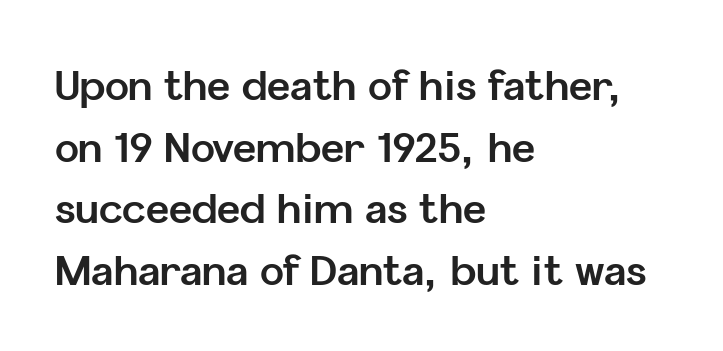
The image shows 40 px bold sans-serif type, upright; set left-aligned, normal line spacing (1.54x), normal letter spacing, not underlined; low stroke contrast and a medium x-height.
